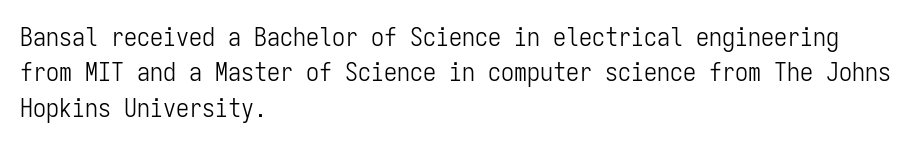
{"italic": "no", "bold": "no", "underline": "no", "align": "left", "line_spacing": "normal", "line_spacing_ratio": 1.36, "letter_spacing": "normal", "letter_spacing_em": 0.0, "glyph_px": 26}
